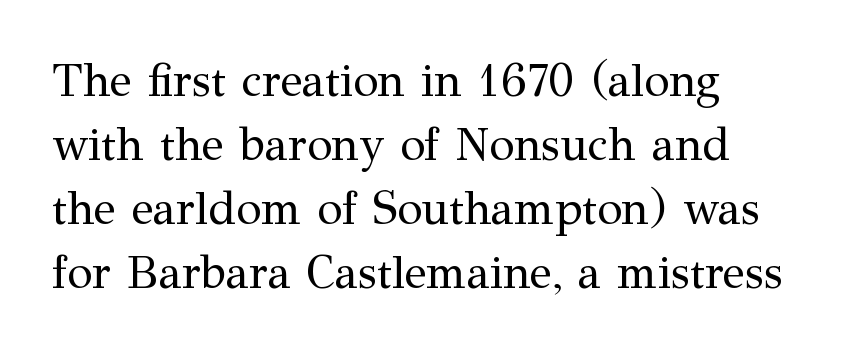
{"serif": "yes", "italic": "no", "bold": "no", "weight": "regular", "width": "normal", "stroke_contrast": "medium", "x_height": "medium", "monospaced": "no", "underline": "no", "align": "left", "line_spacing": "normal", "line_spacing_ratio": 1.39, "letter_spacing": "normal", "letter_spacing_em": 0.0, "glyph_px": 46}
